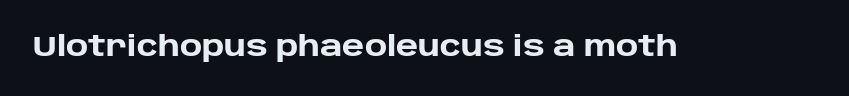
{"serif": "no", "italic": "no", "bold": "yes", "weight": "heavy", "width": "normal", "stroke_contrast": "low", "x_height": "large", "monospaced": "no", "underline": "no", "letter_spacing": "normal", "letter_spacing_em": 0.0, "glyph_px": 28}
